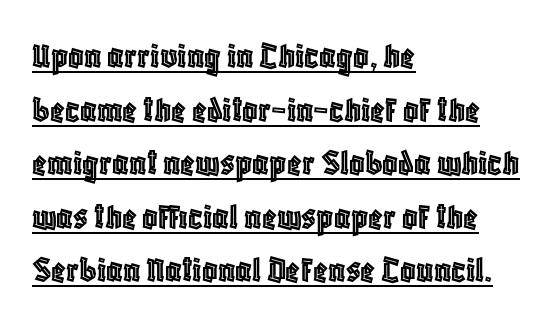
The image shows 38 px condensed type, upright; set left-aligned, normal line spacing (1.41x), normal letter spacing, underlined; a large x-height.
